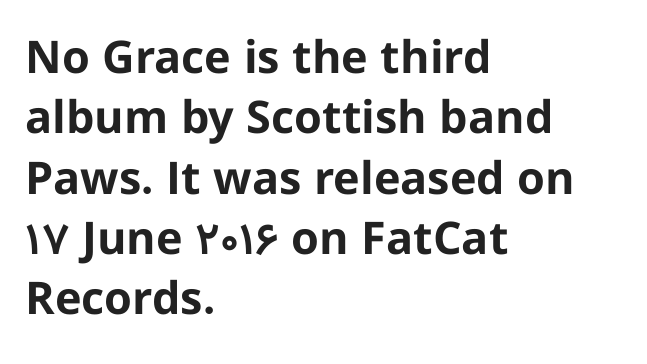
Caption: standard tracking, unaltered. Check under the words: just untouched page. Teacher's note: observe the even left margin — that is flush-left alignment. Stroke thickness is high; the sample reads as a true bold.
